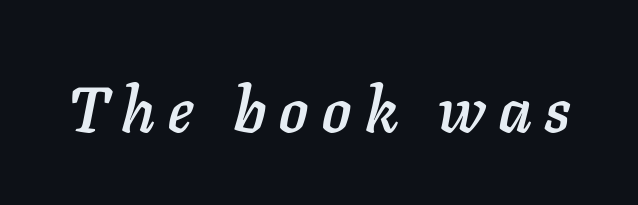
Q: Is the text italic (slanted)? A: Yes, it leans right by about 11 degrees.
Q: Is the text underlined? A: No.
Q: Is the spacing between letters normal or unusually wide? A: Unusually wide.
Q: Width (condensed, normal, or wide)? A: Normal.
Q: Stroke contrast? A: Low.
Q: x-height? A: Medium.
Q: Monospaced? A: No.
